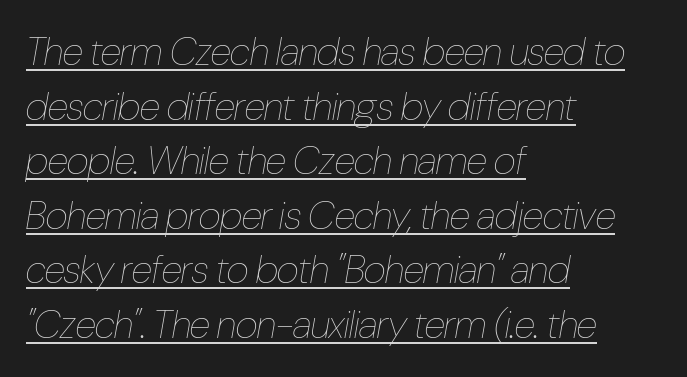
The letters sit at their default tracking, neither squeezed nor spread. A baseline rule has been typeset under these characters. Stems here are at most as thick as an everyday book face. Does the copy run flush right? No — it runs flush left. You could not count columns in this text — the font is proportionally spaced. These lines were composed using italics.
